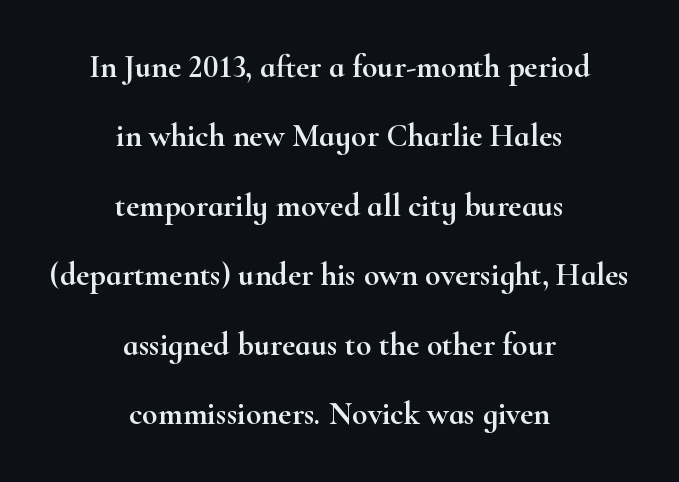
Q: Is the text italic (slanted)? A: No, it is upright.
Q: Is the typeface a serif or a sans-serif typeface? A: Serif.
Q: Is the text underlined? A: No.
Q: How is the paragraph aligned? A: Centered.
Q: Is the spacing between letters normal or unusually wide? A: Normal.
Q: Is the spacing between lines tight, normal or loose? A: Loose.
Q: Width (condensed, normal, or wide)? A: Wide.
Q: Stroke contrast? A: High.
Q: x-height? A: Small.
Q: Monospaced? A: No.
